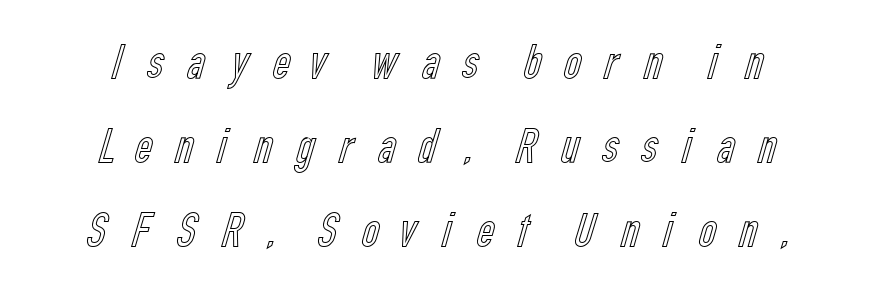
{"width": "condensed", "x_height": "medium", "monospaced": "no", "underline": "no", "line_spacing": "normal", "line_spacing_ratio": 1.68, "letter_spacing": "wide", "letter_spacing_em": 0.35, "glyph_px": 50}
